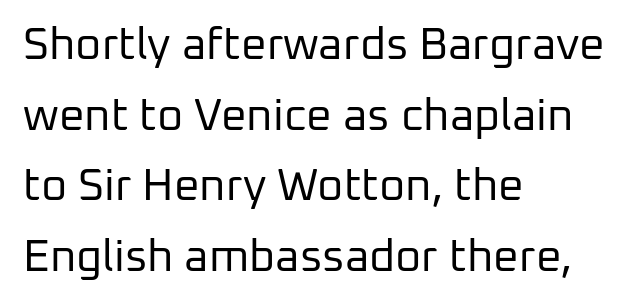
The image shows 45 px regular-weight sans-serif type, upright; set left-aligned, normal line spacing (1.57x), normal letter spacing, not underlined; low stroke contrast and a medium x-height.
